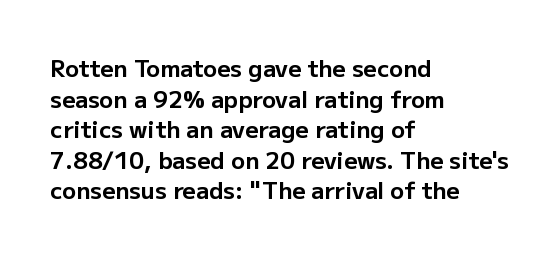
The image shows 23 px bold type, upright; set left-aligned, normal line spacing (1.33x), normal letter spacing, not underlined.
